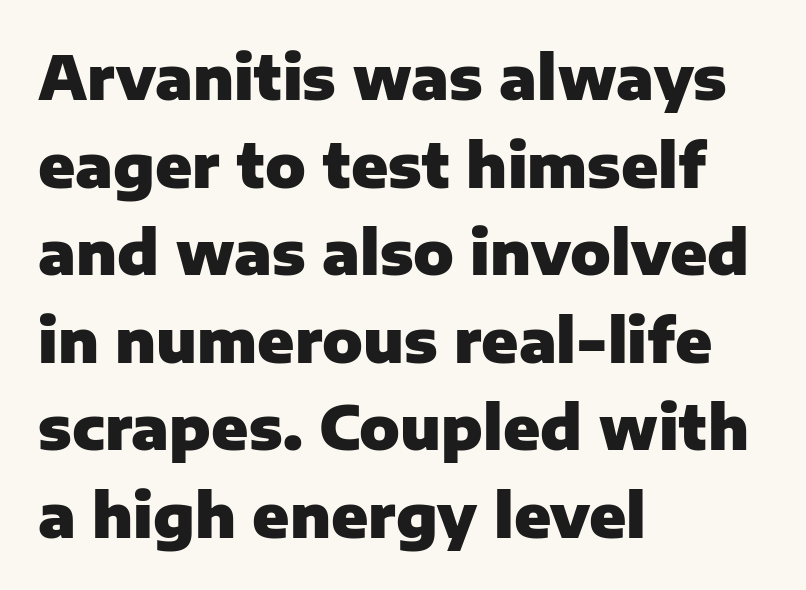
Q: Is the text bold? A: Yes.
Q: Is the text italic (slanted)? A: No, it is upright.
Q: Is the typeface a serif or a sans-serif typeface? A: Sans-serif.
Q: Is the text underlined? A: No.
Q: How is the paragraph aligned? A: Left-aligned.
Q: Is the spacing between letters normal or unusually wide? A: Normal.
Q: Is the spacing between lines tight, normal or loose? A: Normal.
Q: Width (condensed, normal, or wide)? A: Normal.
Q: Stroke contrast? A: Low.
Q: x-height? A: Medium.
Q: Monospaced? A: No.
